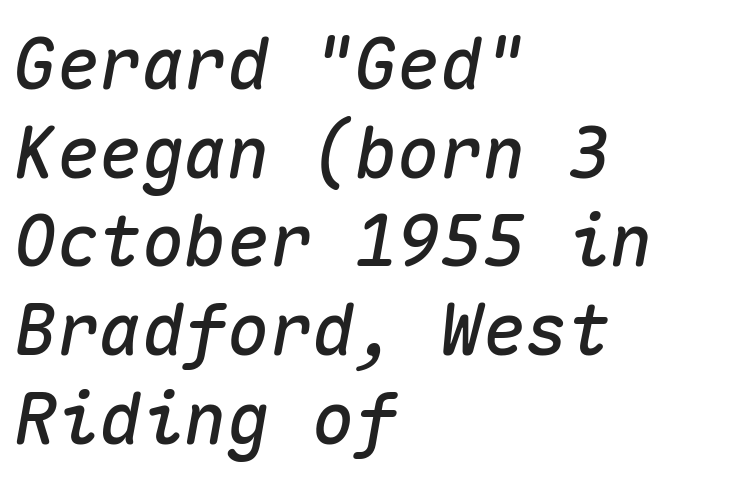
{"italic": "yes", "lean": "right", "slant_degrees": 10, "width": "normal", "stroke_contrast": "medium", "x_height": "medium", "monospaced": "yes", "underline": "no", "align": "left", "line_spacing": "normal", "line_spacing_ratio": 1.25, "letter_spacing": "normal", "letter_spacing_em": 0.0, "glyph_px": 71}
